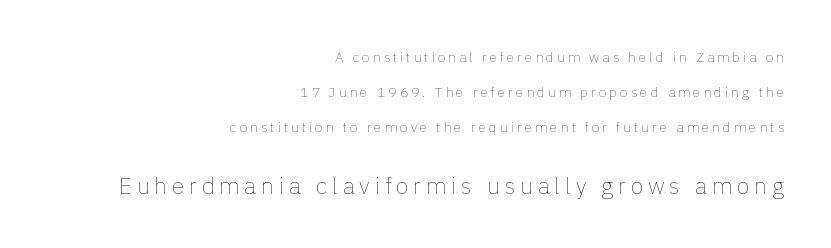
The rendering inserts visible extra space after every character. Each stroke keeps to a modest, everyday thickness or less. The passage shown begins with its smaller block and ends with its larger one. The lines are quadded right.
